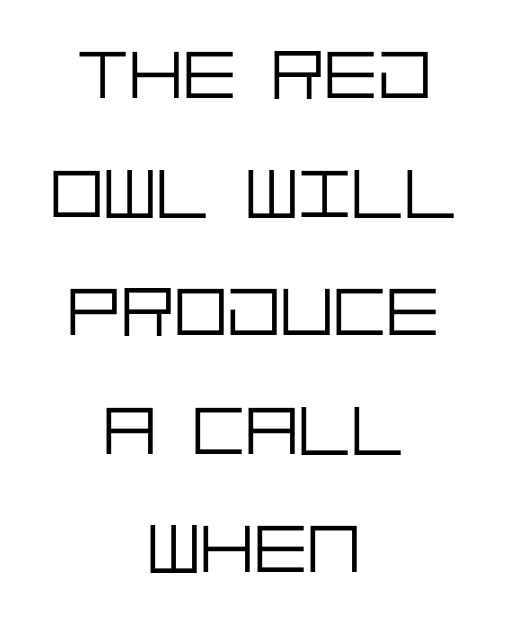
The image shows 71 px light sans-serif type, upright; set centered, normal line spacing (1.67x), normal letter spacing, not underlined; low stroke contrast and a large x-height.
